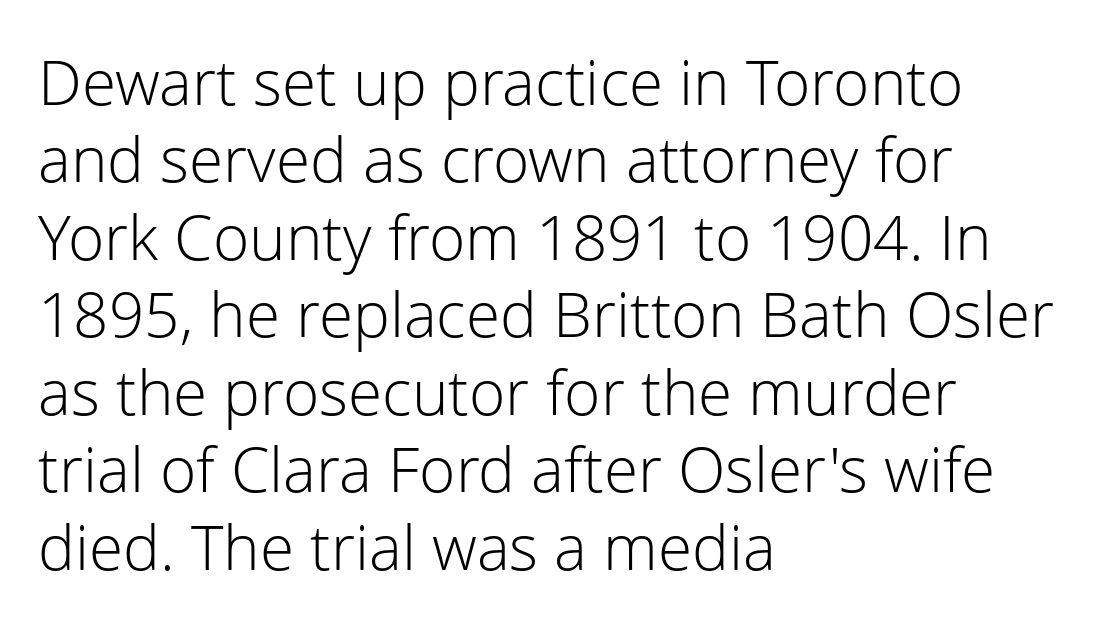
The zone under the glyphs is completely vacant. If you drew a ruler down the left edge, every line would touch it. Are there feet on the stems? There aren't — it's a sans. Compared with typical body copy, the letter spacing here is the same. These lines sit exactly where default settings would place them. The letters stand straight up with perfectly vertical stems.
